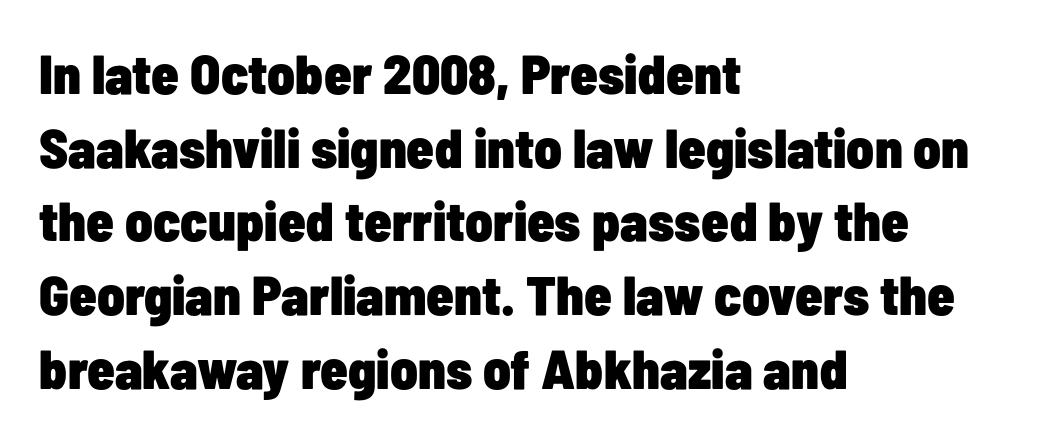
Visually the block forms a straight wall on the left and a jagged coastline on the right. Compared with typical body copy, the letter spacing here is the same. Normally led — the rows are evenly, conventionally spaced. Every letter is thick-stroked: bold, no question.
